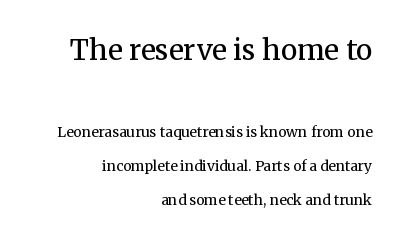
Look at the glyph heights: the upper group is clearly the bigger setting. Vertical strokes here are truly vertical. A typesetter would call this proportional, since set widths differ per character. The words here are not underlined. The paragraph has a hard right edge and a soft left edge.
